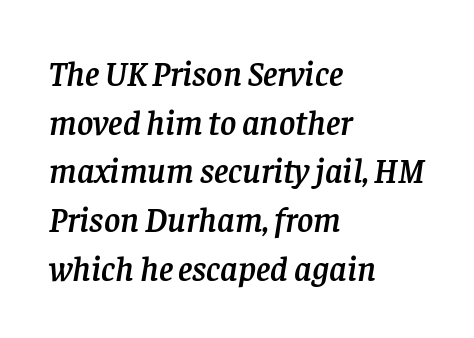
{"serif": "yes", "italic": "yes", "lean": "right", "slant_degrees": 8, "width": "normal", "stroke_contrast": "low", "x_height": "large", "monospaced": "no", "underline": "no", "align": "left", "line_spacing": "normal", "line_spacing_ratio": 1.39, "letter_spacing": "normal", "letter_spacing_em": 0.0, "glyph_px": 35}
